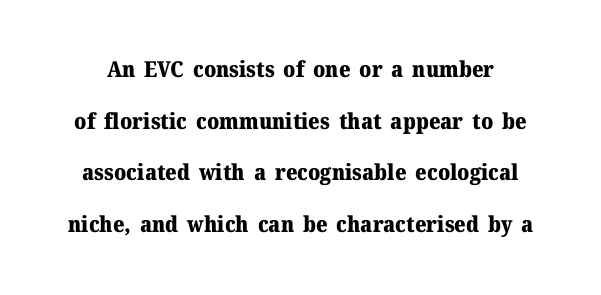
{"italic": "no", "bold": "yes", "underline": "no", "line_spacing": "loose", "line_spacing_ratio": 2.35, "letter_spacing": "normal", "letter_spacing_em": 0.0, "glyph_px": 22}
